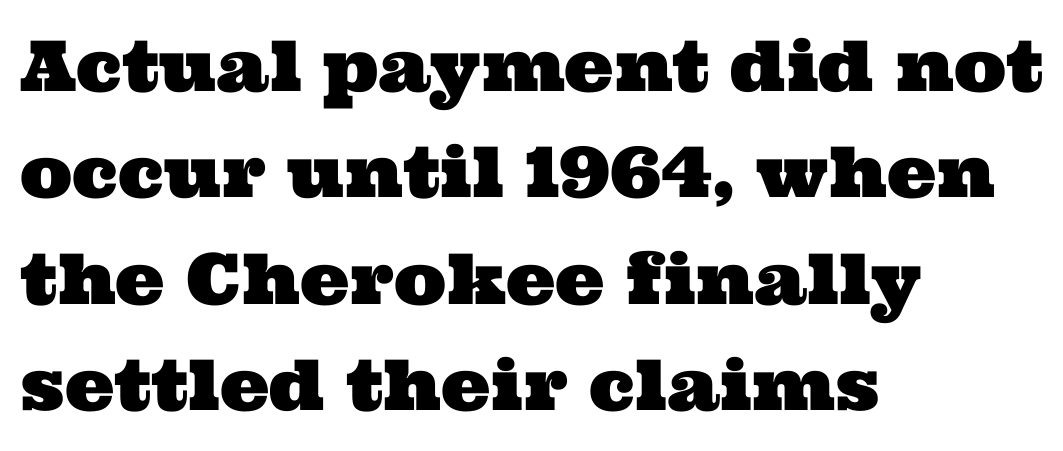
The image shows 70 px wide serif type; set left-aligned, normal line spacing (1.52x), normal letter spacing, not underlined; medium stroke contrast and a medium x-height.
